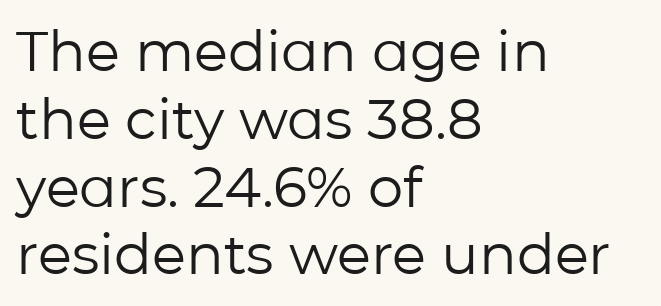
The letters carry no serifs — their stems end cleanly without finishing strokes. Letters rest on an invisible, unmarked baseline. A student would call this left alignment; a typographer would say flush left, rag right. Think standard paragraph weight, or any step lighter than that.
